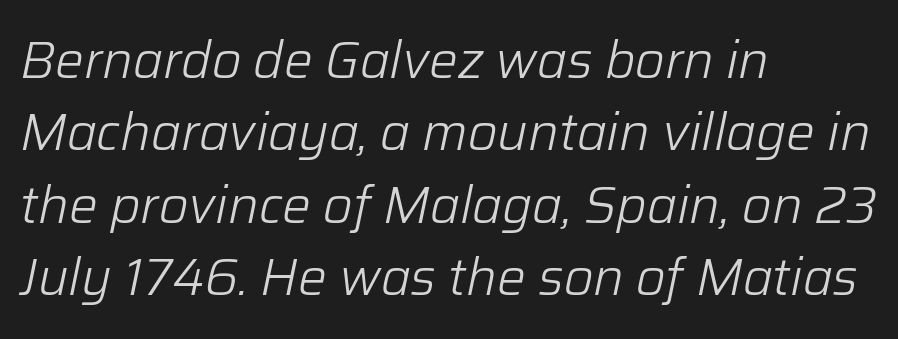
Proportional: the letters do not fall into vertical columns. Whoever set this chose a conventional vertical rhythm. A light-to-regular cut is what we see here. Letters rest on an invisible, unmarked baseline. Line beginnings align vertically; line endings do not. Emphasis-style slanted type is in use.
